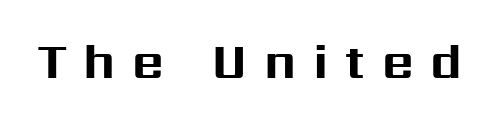
Q: Is the text bold? A: Yes.
Q: Is the text italic (slanted)? A: No, it is upright.
Q: Is the typeface a serif or a sans-serif typeface? A: Sans-serif.
Q: Is the text underlined? A: No.
Q: Is the spacing between letters normal or unusually wide? A: Unusually wide.
Q: Width (condensed, normal, or wide)? A: Normal.
Q: Stroke contrast? A: Medium.
Q: x-height? A: Medium.
Q: Monospaced? A: No.
